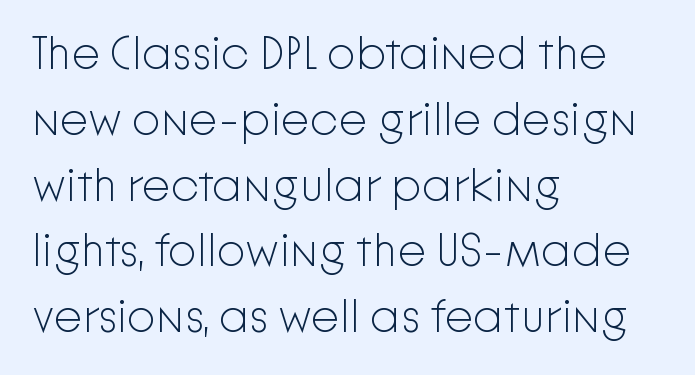
{"serif": "no", "italic": "no", "bold": "no", "weight": "light", "width": "normal", "stroke_contrast": "low", "x_height": "medium", "monospaced": "no", "underline": "no", "align": "left", "line_spacing": "normal", "line_spacing_ratio": 1.43, "letter_spacing": "normal", "letter_spacing_em": 0.0, "glyph_px": 46}
